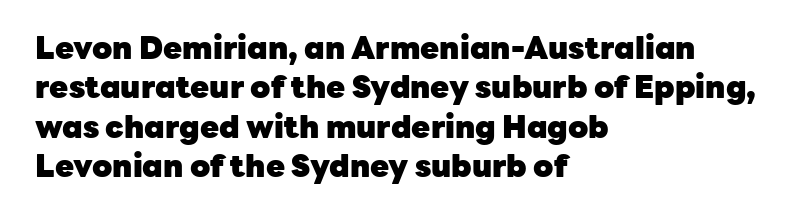
Q: Is the text bold? A: Yes.
Q: Is the text italic (slanted)? A: No, it is upright.
Q: Is the typeface a serif or a sans-serif typeface? A: Sans-serif.
Q: Is the text underlined? A: No.
Q: How is the paragraph aligned? A: Left-aligned.
Q: Is the spacing between letters normal or unusually wide? A: Normal.
Q: Is the spacing between lines tight, normal or loose? A: Normal.
Q: Width (condensed, normal, or wide)? A: Normal.
Q: Stroke contrast? A: Low.
Q: x-height? A: Medium.
Q: Monospaced? A: No.
